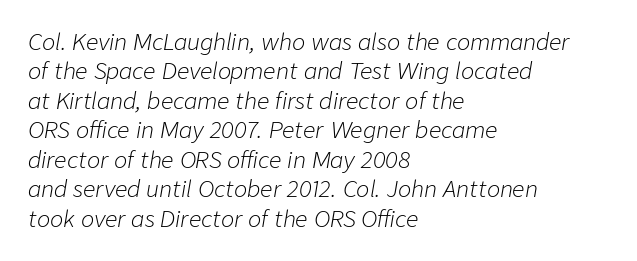
Q: Is the text bold? A: No.
Q: Is the text italic (slanted)? A: Yes, it leans right by about 9 degrees.
Q: Is the text underlined? A: No.
Q: How is the paragraph aligned? A: Left-aligned.
Q: Is the spacing between letters normal or unusually wide? A: Normal.
Q: Is the spacing between lines tight, normal or loose? A: Normal.
